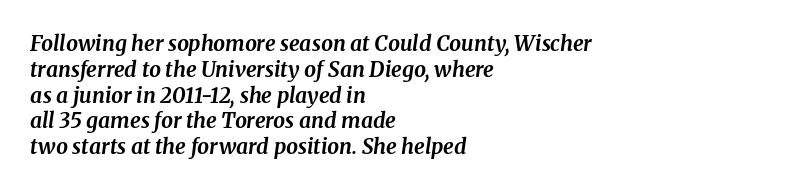
The image shows 21 px bold type, italic (leaning right); set left-aligned, line spacing 1.23x, normal letter spacing, not underlined.
